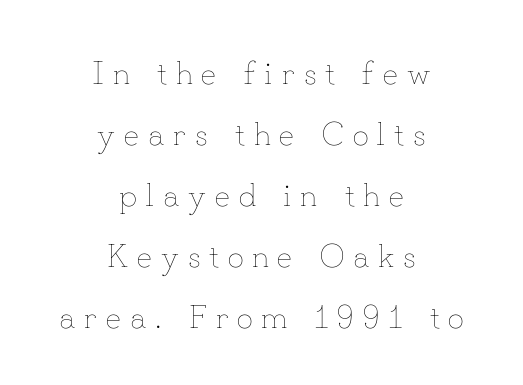
Q: Is the text bold? A: No.
Q: Is the text italic (slanted)? A: No, it is upright.
Q: Is the text underlined? A: No.
Q: How is the paragraph aligned? A: Centered.
Q: Is the spacing between letters normal or unusually wide? A: Unusually wide.
Q: Is the spacing between lines tight, normal or loose? A: Loose.
Q: Width (condensed, normal, or wide)? A: Normal.
Q: Stroke contrast? A: Low.
Q: x-height? A: Small.
Q: Monospaced? A: No.
